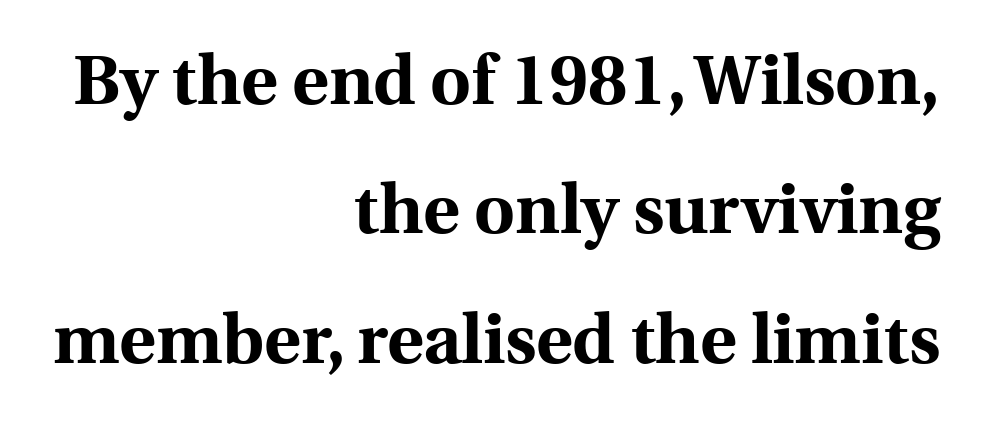
Q: Is the text bold? A: Yes.
Q: Is the text italic (slanted)? A: No, it is upright.
Q: Is the typeface a serif or a sans-serif typeface? A: Serif.
Q: Is the text underlined? A: No.
Q: How is the paragraph aligned? A: Right-aligned.
Q: Is the spacing between letters normal or unusually wide? A: Normal.
Q: Width (condensed, normal, or wide)? A: Normal.
Q: x-height? A: Medium.
Q: Monospaced? A: No.
